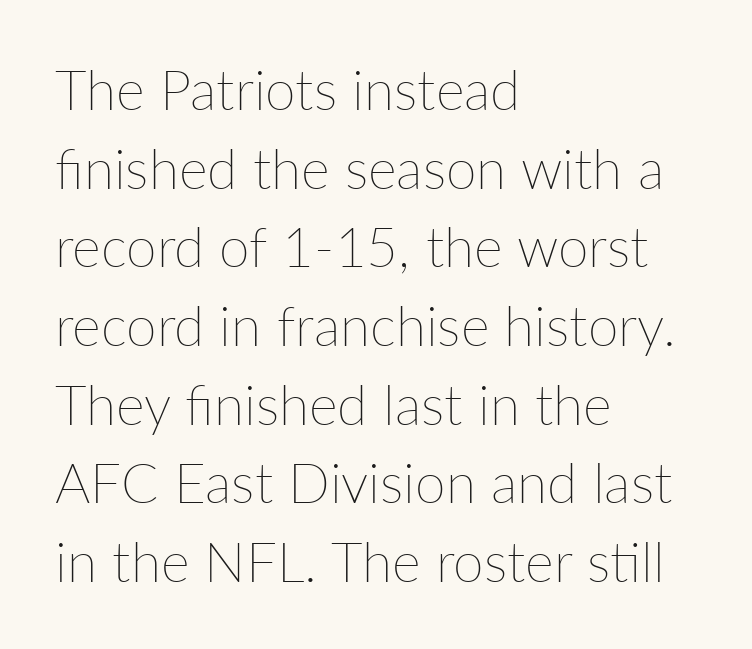
Q: Is the text bold? A: No.
Q: Is the text italic (slanted)? A: No, it is upright.
Q: Is the text underlined? A: No.
Q: How is the paragraph aligned? A: Left-aligned.
Q: Is the spacing between letters normal or unusually wide? A: Normal.
Q: Is the spacing between lines tight, normal or loose? A: Normal.
Q: Width (condensed, normal, or wide)? A: Normal.
Q: Stroke contrast? A: Low.
Q: x-height? A: Medium.
Q: Monospaced? A: No.
